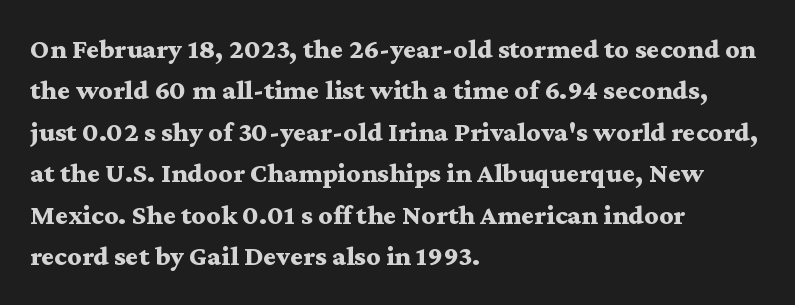
A full-strength bold gives these letters their thick strokes. Only glyphs here, with clear space below each row. The passage shown is typed in a proportional face where columns would drift. The vertical gap from one line to the next is medium.
